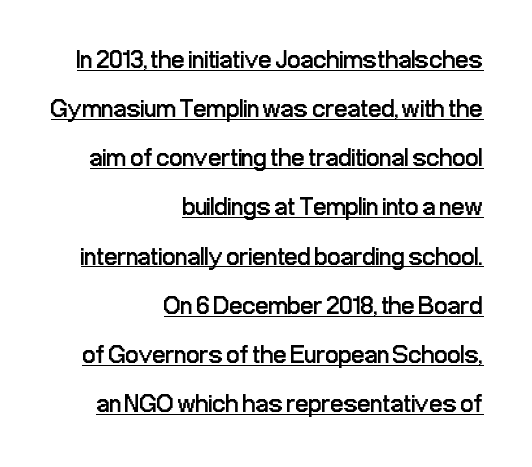
{"italic": "no", "bold": "no", "underline": "yes", "align": "right", "line_spacing_ratio": 1.89, "letter_spacing": "normal", "letter_spacing_em": 0.0, "glyph_px": 26}
